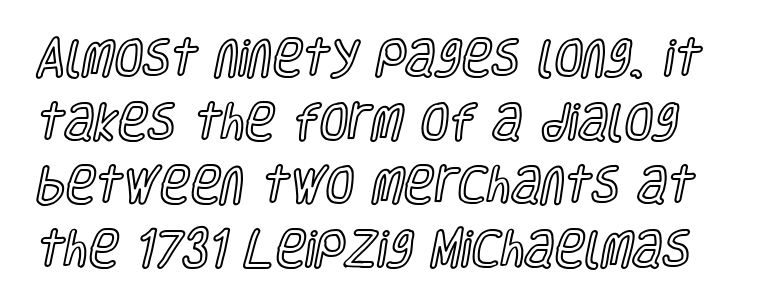
{"width": "condensed", "x_height": "large", "monospaced": "no", "underline": "no", "line_spacing": "normal", "line_spacing_ratio": 1.55, "letter_spacing": "normal", "letter_spacing_em": 0.0, "glyph_px": 41}
